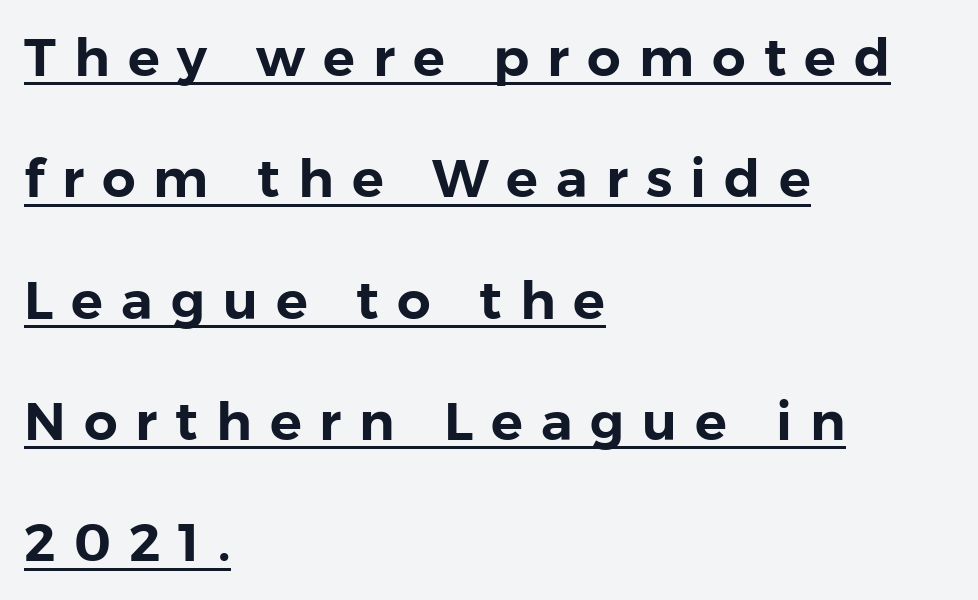
The image shows 53 px sans-serif type, upright; set left-aligned, loose line spacing (2.29x), unusually wide letter spacing (+0.34 em), underlined; low stroke contrast and a medium x-height.
